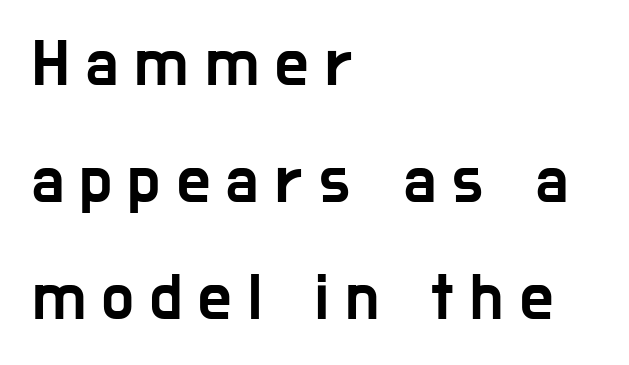
The image shows 66 px condensed sans-serif type, upright; set left-aligned, line spacing 1.77x, unusually wide letter spacing (+0.25 em), not underlined; low stroke contrast and a medium x-height.
